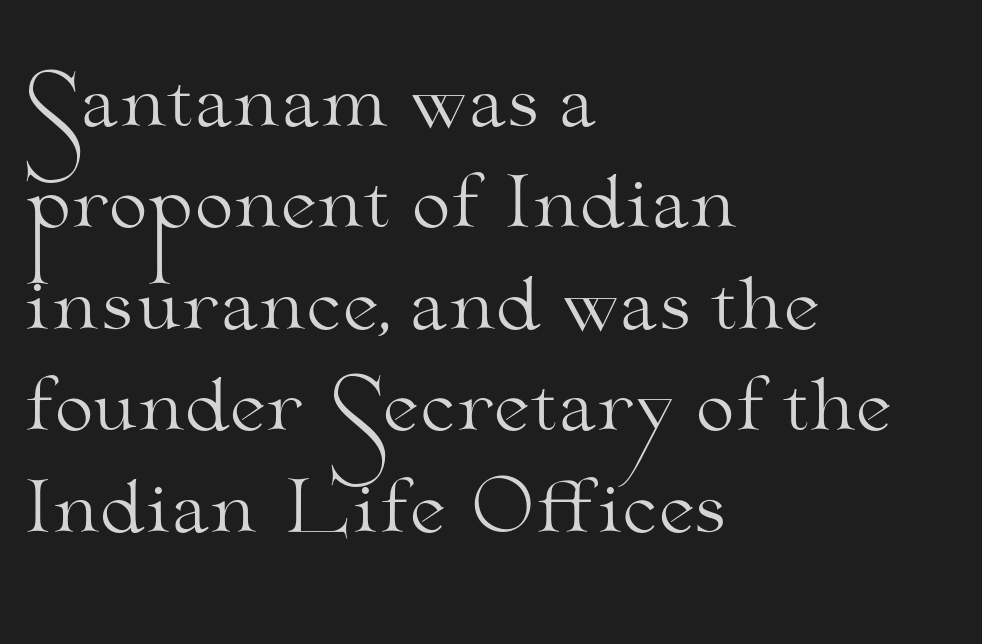
The image shows 70 px light, wide serif type, upright; set left-aligned, normal line spacing (1.45x), normal letter spacing, not underlined; medium stroke contrast and a small x-height.
